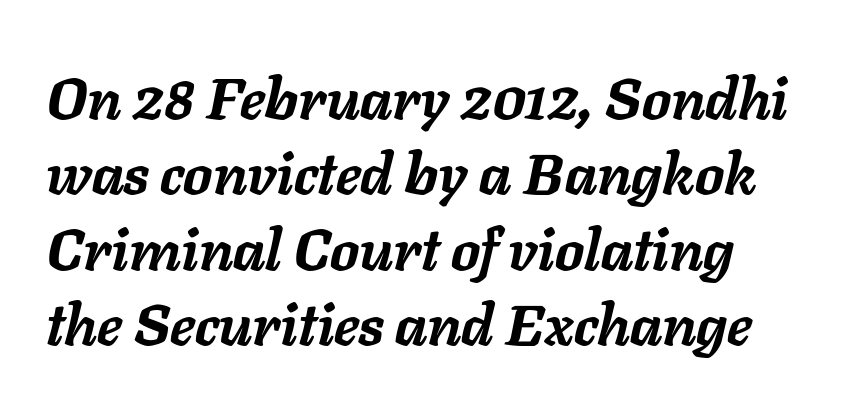
Q: Is the text bold? A: Yes.
Q: Is the text italic (slanted)? A: Yes, it leans right by about 11 degrees.
Q: Is the text underlined? A: No.
Q: Is the spacing between letters normal or unusually wide? A: Normal.
Q: Is the spacing between lines tight, normal or loose? A: Normal.
Q: Width (condensed, normal, or wide)? A: Normal.
Q: Stroke contrast? A: Low.
Q: x-height? A: Medium.
Q: Monospaced? A: No.
